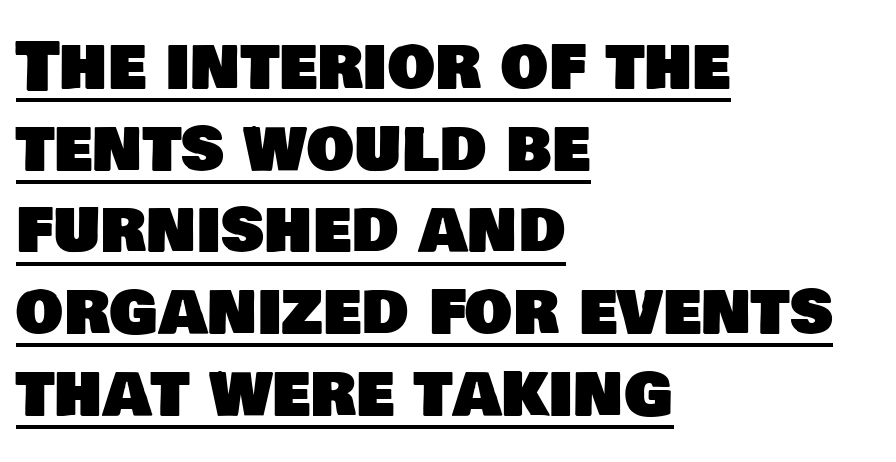
This sample has the flowing, uneven cadence of proportional lettering. Alignment: flush left. The string is rendered with underlining switched on. This sample uses a sans-serif face. Caption: standard tracking, unaltered.
